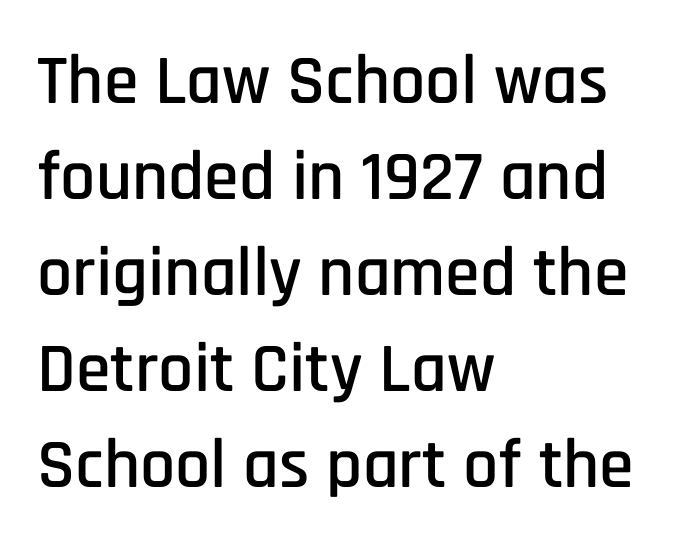
{"serif": "no", "italic": "no", "width": "condensed", "stroke_contrast": "low", "x_height": "large", "monospaced": "no", "underline": "no", "align": "left", "line_spacing": "normal", "line_spacing_ratio": 1.37, "letter_spacing": "normal", "letter_spacing_em": 0.0, "glyph_px": 70}
